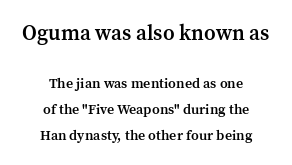
{"italic": "no", "bold": "semi", "underline": "no", "align": "center", "line_spacing_ratio": 1.84, "letter_spacing": "normal", "letter_spacing_em": 0.0, "larger_block": "first", "size_ratio": 1.5, "glyph_px": 21}
